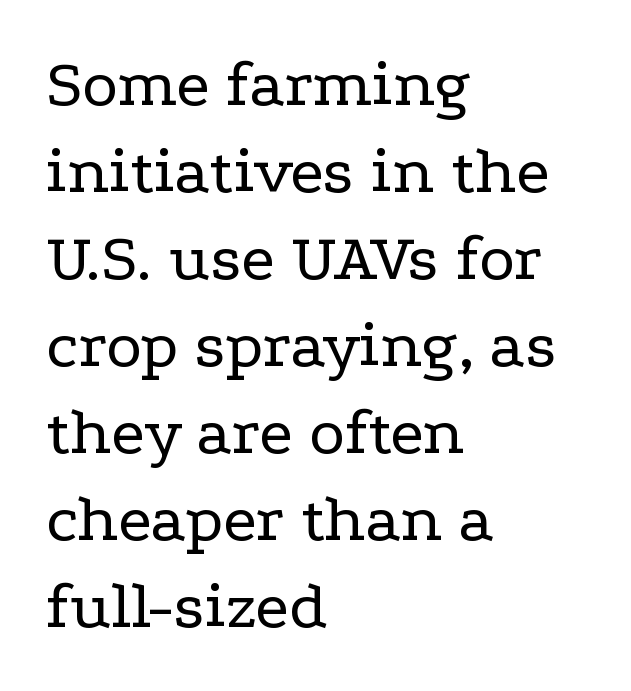
This is the regular roman posture of the typeface. This rendering leaves character spacing at its baseline value. The weight tops out at a normal text grade. The type family on display is of the serif kind. Casual observation: everything's shoved over to the left.
